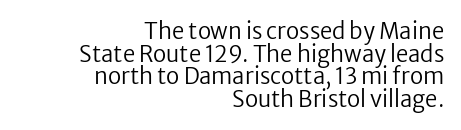
This sample trades vertical openness for compactness between lines. Notice how the stems are strictly vertical — no italics here. Compared with a typical body face, this is equally light or lighter still. Leftover space on each line is placed entirely before the opening word. Underline: absent. This rendering leaves character spacing at its baseline value.
